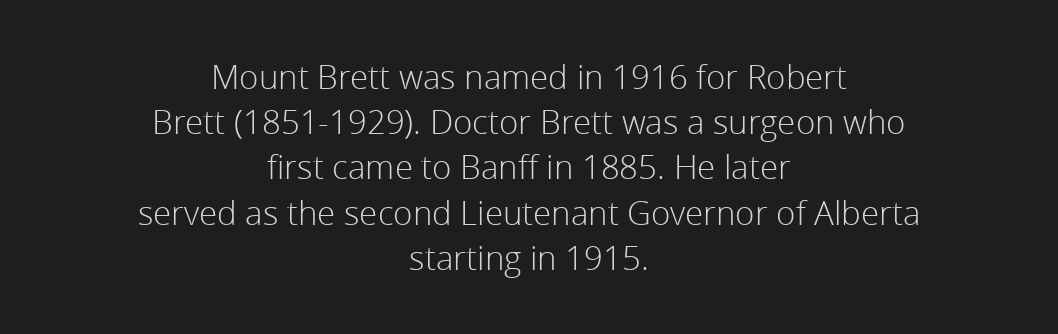
The image shows 33 px light sans-serif type, upright; set centered, normal line spacing (1.37x), normal letter spacing, not underlined; low stroke contrast and a medium x-height.
